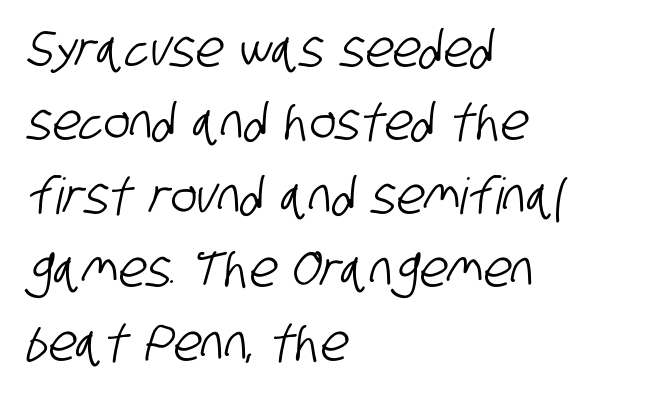
Q: Is the typeface a serif or a sans-serif typeface? A: Sans-serif.
Q: Is the text underlined? A: No.
Q: How is the paragraph aligned? A: Left-aligned.
Q: Is the spacing between letters normal or unusually wide? A: Normal.
Q: Is the spacing between lines tight, normal or loose? A: Normal.
Q: Width (condensed, normal, or wide)? A: Condensed.
Q: Stroke contrast? A: Low.
Q: x-height? A: Large.
Q: Monospaced? A: No.
